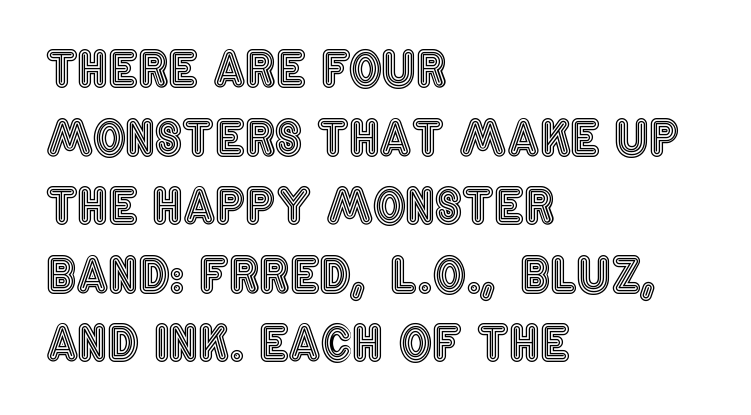
Q: Is the text italic (slanted)? A: No, it is upright.
Q: Is the text underlined? A: No.
Q: How is the paragraph aligned? A: Left-aligned.
Q: Is the spacing between letters normal or unusually wide? A: Normal.
Q: Is the spacing between lines tight, normal or loose? A: Normal.
Q: Width (condensed, normal, or wide)? A: Condensed.
Q: x-height? A: Large.
Q: Monospaced? A: No.
